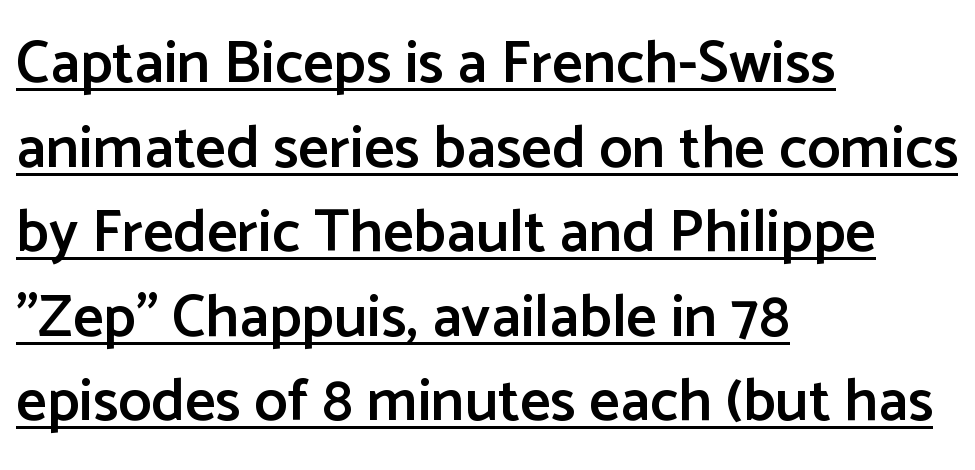
Q: Is the text bold? A: Semi-bold.
Q: Is the text italic (slanted)? A: No, it is upright.
Q: Is the typeface a serif or a sans-serif typeface? A: Sans-serif.
Q: Is the text underlined? A: Yes.
Q: How is the paragraph aligned? A: Left-aligned.
Q: Is the spacing between letters normal or unusually wide? A: Normal.
Q: Is the spacing between lines tight, normal or loose? A: Normal.
Q: Width (condensed, normal, or wide)? A: Normal.
Q: Stroke contrast? A: Low.
Q: x-height? A: Medium.
Q: Monospaced? A: No.
